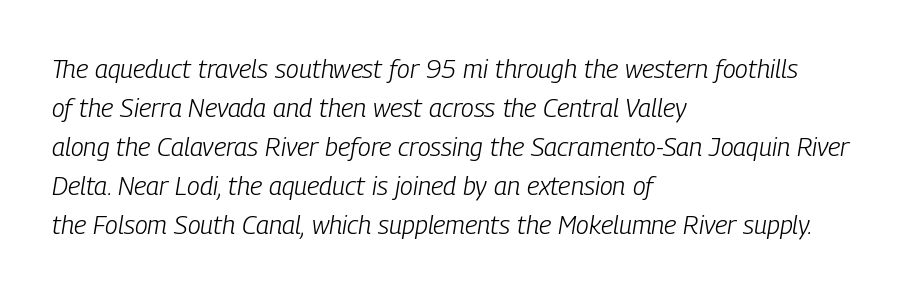
Q: Is the text bold? A: No.
Q: Is the text italic (slanted)? A: Yes, it leans right by about 9 degrees.
Q: Is the text underlined? A: No.
Q: How is the paragraph aligned? A: Left-aligned.
Q: Is the spacing between letters normal or unusually wide? A: Normal.
Q: Is the spacing between lines tight, normal or loose? A: Normal.
